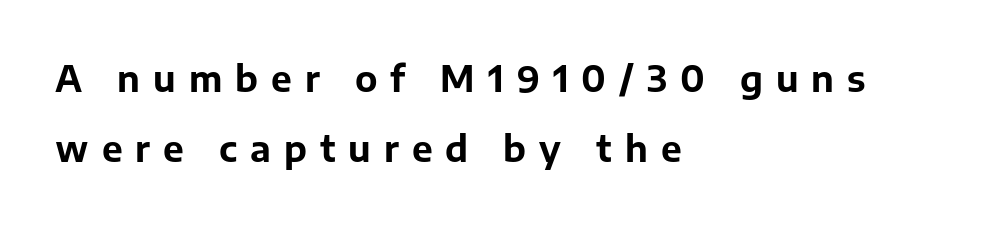
A great deal of white space separates one row of letters from the next. The face used here is rendered with a markedly widened letterfit. Thick stems and heavy bowls — unmistakably bold. The paragraph has a hard left edge and a soft right edge.
